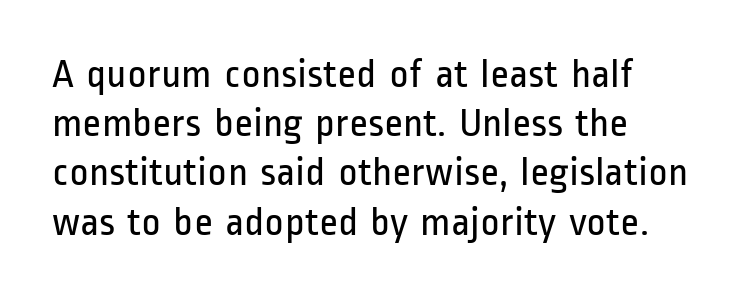
Q: Is the text bold? A: No.
Q: Is the text italic (slanted)? A: No, it is upright.
Q: Is the typeface a serif or a sans-serif typeface? A: Sans-serif.
Q: Is the text underlined? A: No.
Q: Is the spacing between letters normal or unusually wide? A: Normal.
Q: Width (condensed, normal, or wide)? A: Condensed.
Q: Stroke contrast? A: Low.
Q: x-height? A: Medium.
Q: Monospaced? A: No.
